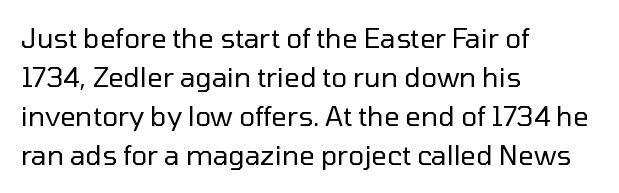
Default kerning and tracking; the words read as compact shapes. No heavy texture on the line: the type isn't bold. A roman cut, with each character standing at attention. Notice how the passage keeps a crisp vertical edge on the left only. Bare-footed words on every line.
